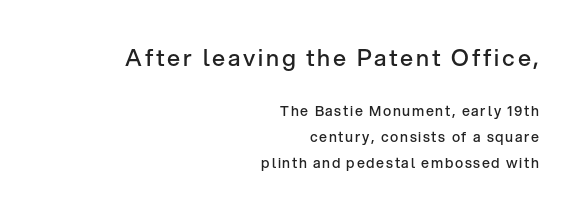
Q: Is the text bold? A: Semi-bold.
Q: Is the text italic (slanted)? A: No, it is upright.
Q: Is the text underlined? A: No.
Q: How is the paragraph aligned? A: Right-aligned.
Q: Which block of text is set in a larger size, the first (top) or the second (bottom)? A: The first (top) one.
